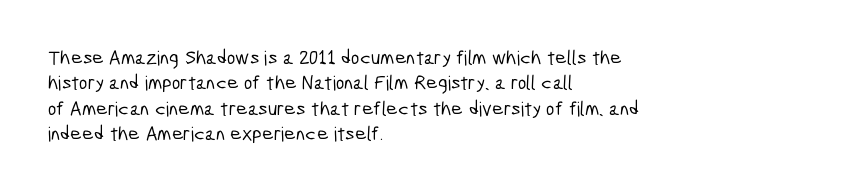
Q: Is the text underlined? A: No.
Q: How is the paragraph aligned? A: Left-aligned.
Q: Is the spacing between letters normal or unusually wide? A: Normal.
Q: Is the spacing between lines tight, normal or loose? A: Normal.
